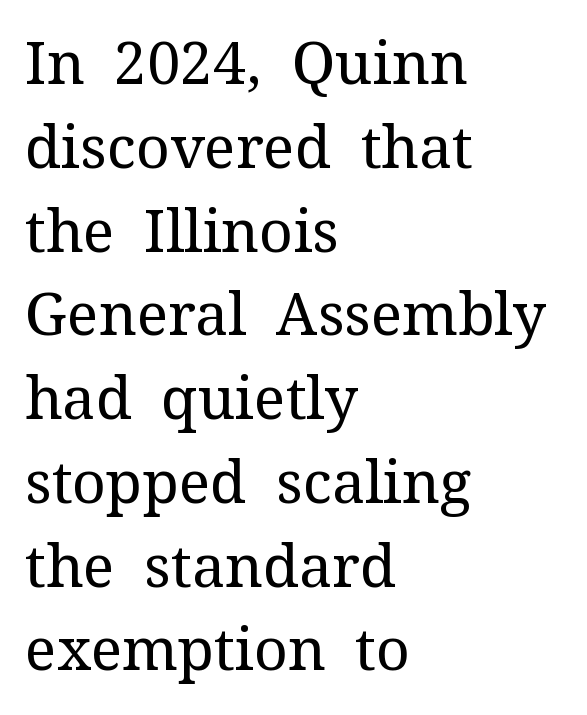
{"serif": "yes", "italic": "no", "bold": "no", "weight": "regular", "width": "normal", "stroke_contrast": "medium", "x_height": "medium", "monospaced": "no", "underline": "no", "align": "left", "line_spacing": "normal", "line_spacing_ratio": 1.42, "letter_spacing": "normal", "letter_spacing_em": 0.0, "glyph_px": 59}
